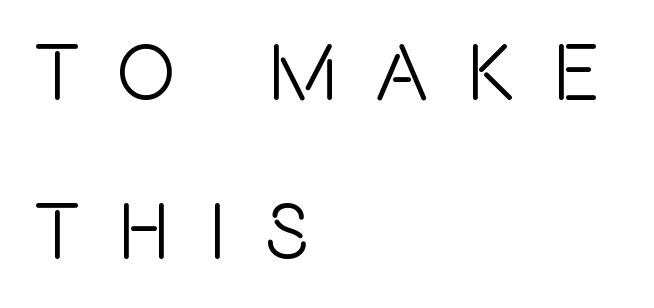
The image shows 80 px condensed sans-serif type, upright; set left-aligned, loose line spacing (1.99x), unusually wide letter spacing (+0.47 em), not underlined; a large x-height.
